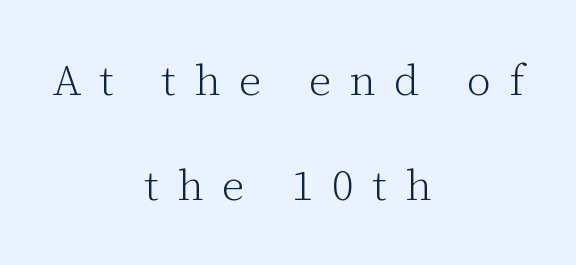
Q: Is the text bold? A: No.
Q: Is the text italic (slanted)? A: No, it is upright.
Q: Is the typeface a serif or a sans-serif typeface? A: Serif.
Q: Is the text underlined? A: No.
Q: How is the paragraph aligned? A: Centered.
Q: Is the spacing between letters normal or unusually wide? A: Unusually wide.
Q: Is the spacing between lines tight, normal or loose? A: Loose.
Q: Width (condensed, normal, or wide)? A: Normal.
Q: Stroke contrast? A: Low.
Q: x-height? A: Medium.
Q: Monospaced? A: No.
